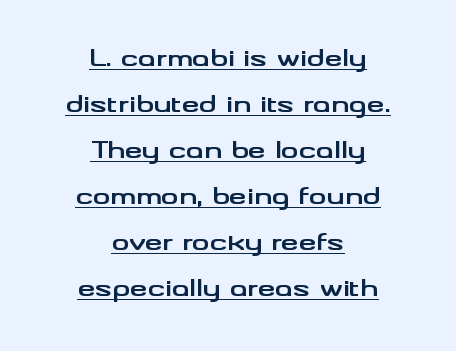
The image shows 22 px bold type, upright; set centered, loose line spacing (2.09x), normal letter spacing, underlined.
